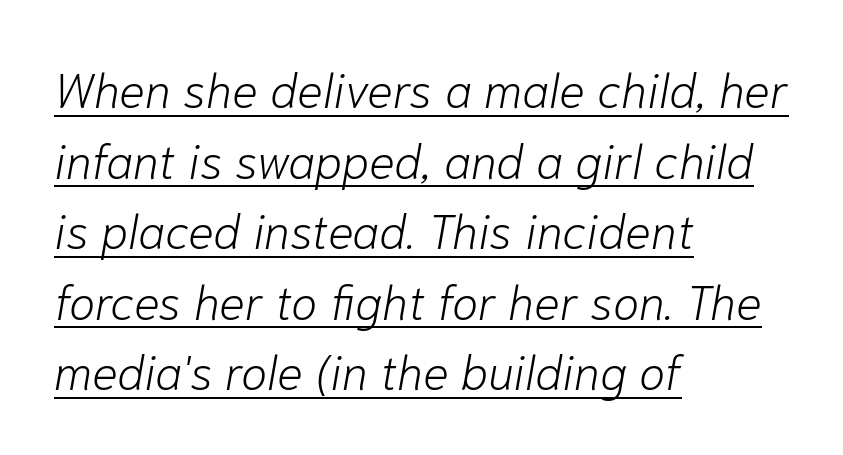
The image shows 48 px light type, italic (leaning right); set left-aligned, normal line spacing (1.47x), normal letter spacing, underlined; low stroke contrast and a medium x-height.
